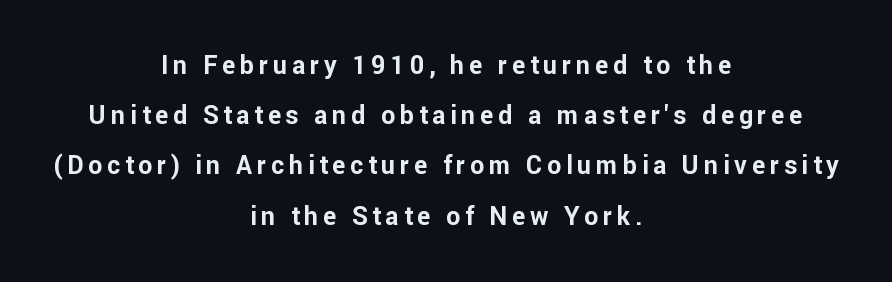
The strokes are fattened all the way to bold. Underlining? Definitely not there. Notice the wide empty band between every row — that's loose leading. These lines were composed using upright roman letters. Short and long lines alike share a common midpoint.
